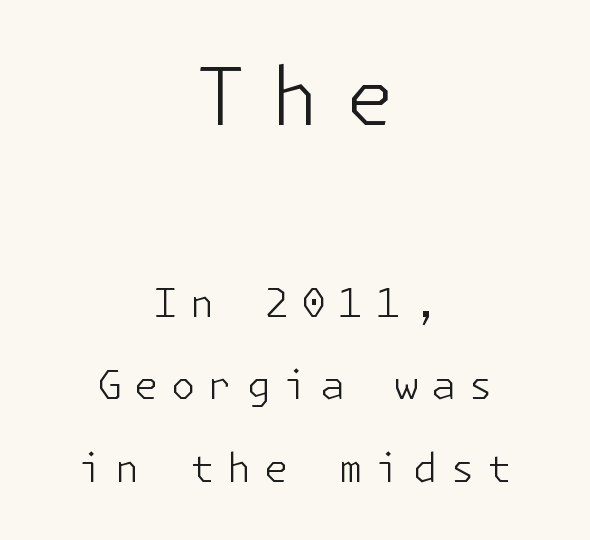
Q: Is the text bold? A: No.
Q: Is the text italic (slanted)? A: No, it is upright.
Q: Is the typeface a serif or a sans-serif typeface? A: Sans-serif.
Q: Is the text underlined? A: No.
Q: How is the paragraph aligned? A: Centered.
Q: Is the spacing between letters normal or unusually wide? A: Unusually wide.
Q: Is the spacing between lines tight, normal or loose? A: Loose.
Q: Which block of text is set in a larger size, the first (top) or the second (bottom)? A: The first (top) one.
Q: Width (condensed, normal, or wide)? A: Normal.
Q: Stroke contrast? A: Low.
Q: x-height? A: Medium.
